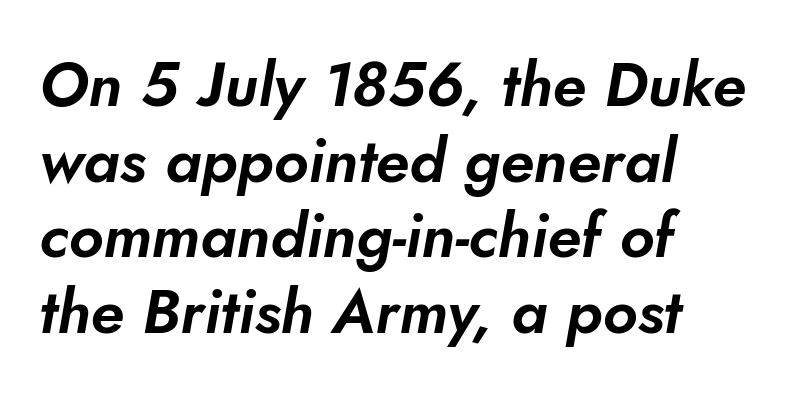
Type style note: lacks serifs. The lines in this sample share a left origin and differ only in where they stop. The area under the type is left untouched. Think of a printed novel: that variable character pitch is what you see here. Nothing unusual about the tracking: characters are spaced as the font intends.
